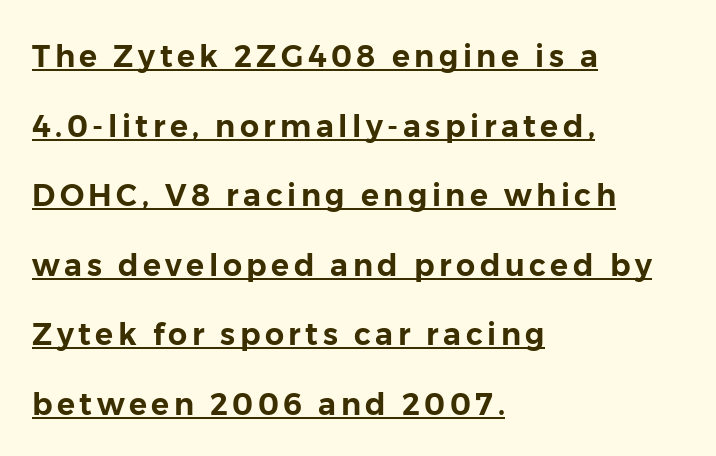
{"serif": "no", "italic": "no", "width": "normal", "stroke_contrast": "low", "x_height": "medium", "monospaced": "no", "underline": "yes", "align": "left", "line_spacing": "loose", "line_spacing_ratio": 2.32, "glyph_px": 30}
